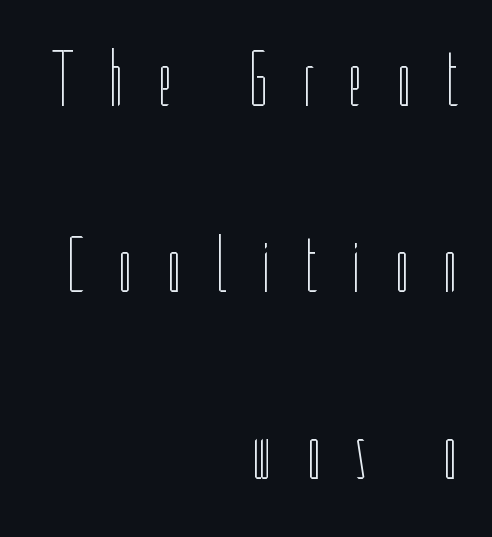
Q: Is the text bold? A: No.
Q: Is the text italic (slanted)? A: No, it is upright.
Q: Is the text underlined? A: No.
Q: How is the paragraph aligned? A: Right-aligned.
Q: Is the spacing between letters normal or unusually wide? A: Unusually wide.
Q: Is the spacing between lines tight, normal or loose? A: Loose.
Q: Width (condensed, normal, or wide)? A: Condensed.
Q: Stroke contrast? A: Low.
Q: x-height? A: Medium.
Q: Monospaced? A: No.
